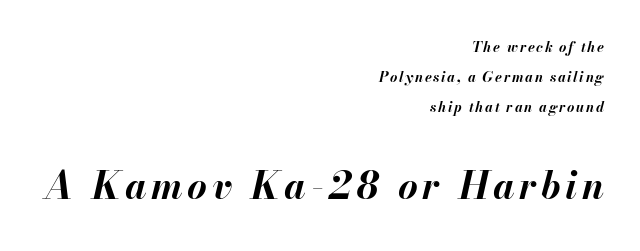
Proportional: the letters do not fall into vertical columns. Any mark beneath the type? The region is blank. The leading is generous, giving the passage an open texture. Caption: multi-line text, flush right, ragged left.
